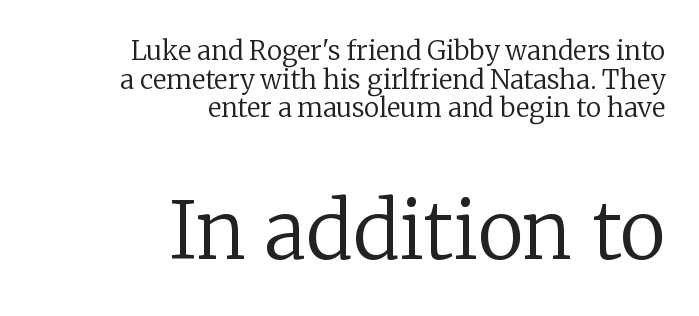
Q: Is the text bold? A: No.
Q: Is the text italic (slanted)? A: No, it is upright.
Q: Is the typeface a serif or a sans-serif typeface? A: Serif.
Q: Is the text underlined? A: No.
Q: How is the paragraph aligned? A: Right-aligned.
Q: Is the spacing between letters normal or unusually wide? A: Normal.
Q: Is the spacing between lines tight, normal or loose? A: Tight.
Q: Which block of text is set in a larger size, the first (top) or the second (bottom)? A: The second (bottom) one.
Q: Width (condensed, normal, or wide)? A: Normal.
Q: Stroke contrast? A: Low.
Q: x-height? A: Medium.
Q: Monospaced? A: No.
